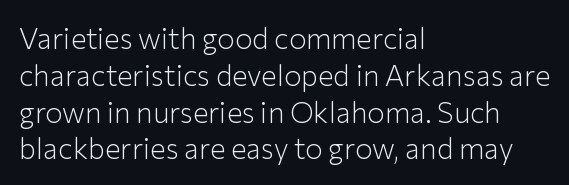
{"serif": "no", "italic": "no", "bold": "no", "weight": "light", "width": "normal", "stroke_contrast": "low", "x_height": "medium", "monospaced": "no", "underline": "no", "align": "left", "line_spacing": "normal", "line_spacing_ratio": 1.27, "letter_spacing": "normal", "letter_spacing_em": 0.0, "glyph_px": 29}
